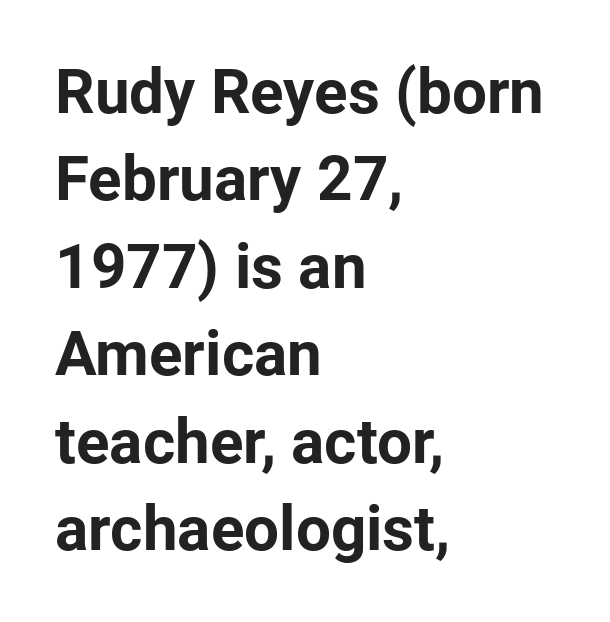
The image shows 62 px bold sans-serif type, upright; set left-aligned, normal line spacing (1.41x), normal letter spacing, not underlined; low stroke contrast and a medium x-height.
